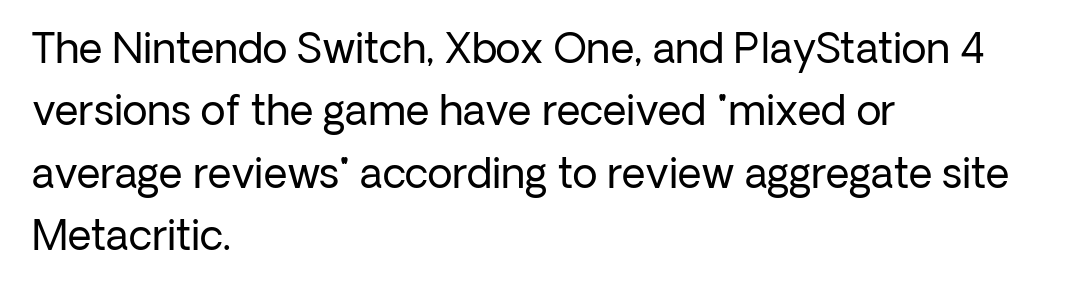
{"serif": "no", "italic": "no", "bold": "no", "weight": "regular", "width": "normal", "stroke_contrast": "low", "x_height": "medium", "monospaced": "no", "underline": "no", "align": "left", "line_spacing": "normal", "line_spacing_ratio": 1.52, "letter_spacing": "normal", "letter_spacing_em": 0.0, "glyph_px": 41}
